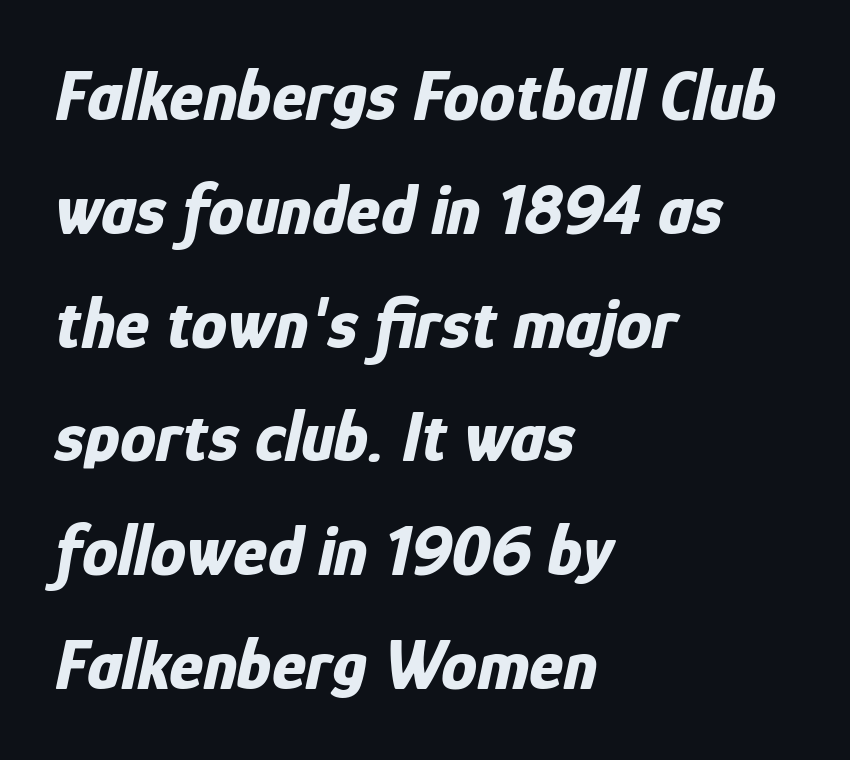
Q: Is the text bold? A: Yes.
Q: Is the text italic (slanted)? A: Yes, it leans right by about 12 degrees.
Q: Is the text underlined? A: No.
Q: How is the paragraph aligned? A: Left-aligned.
Q: Is the spacing between letters normal or unusually wide? A: Normal.
Q: Is the spacing between lines tight, normal or loose? A: Normal.
Q: Width (condensed, normal, or wide)? A: Condensed.
Q: Stroke contrast? A: Low.
Q: x-height? A: Medium.
Q: Monospaced? A: No.
